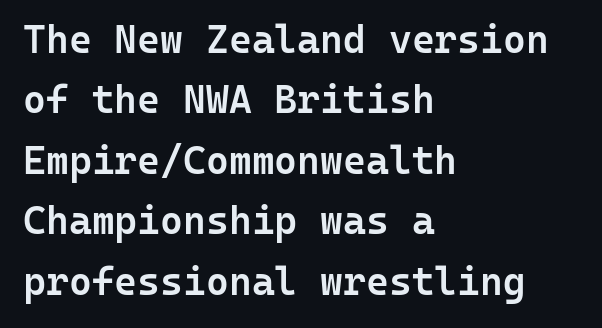
The image shows 39 px semibold sans-serif type, upright, monospaced; set left-aligned, normal line spacing (1.55x), normal letter spacing, not underlined; low stroke contrast and a medium x-height.
